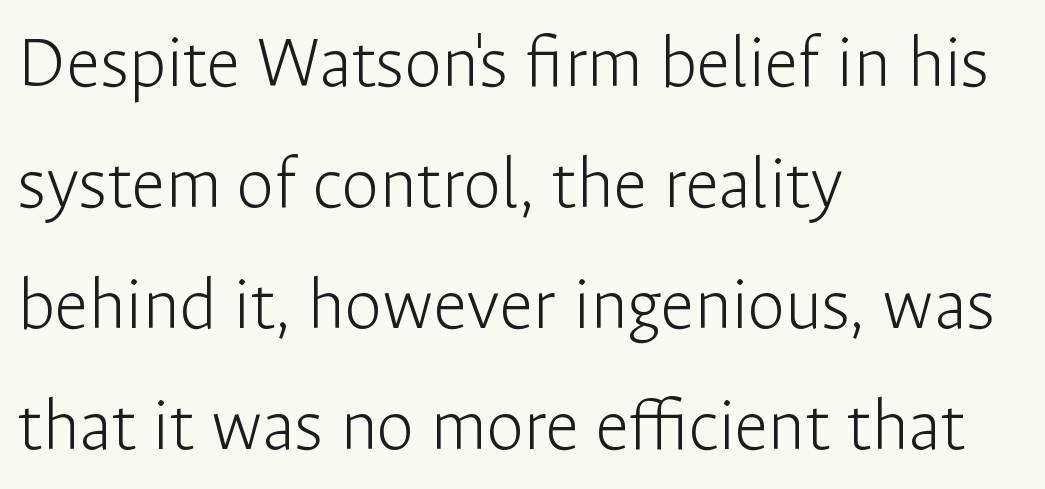
Where is the straight margin? On the left. Unbolded letterforms with no extra heft. Examine the stroke ends and you'll find no serifs. Any mark beneath the type? The region is blank.
